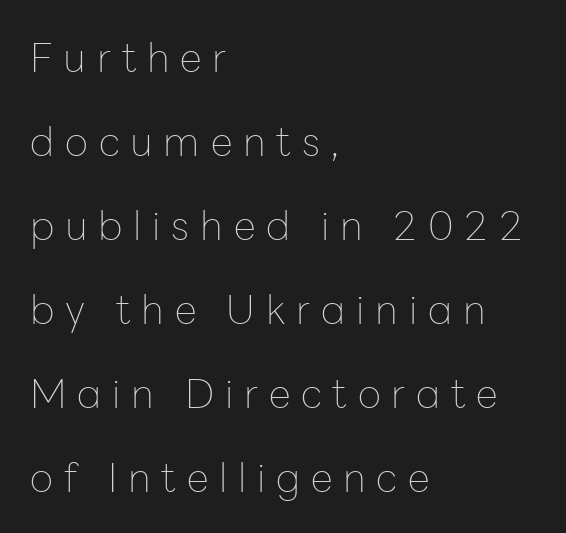
{"serif": "no", "italic": "no", "bold": "no", "weight": "thin", "width": "normal", "stroke_contrast": "low", "x_height": "medium", "monospaced": "no", "underline": "no", "align": "left", "line_spacing": "loose", "line_spacing_ratio": 2.1, "letter_spacing": "wide", "letter_spacing_em": 0.27, "glyph_px": 40}
